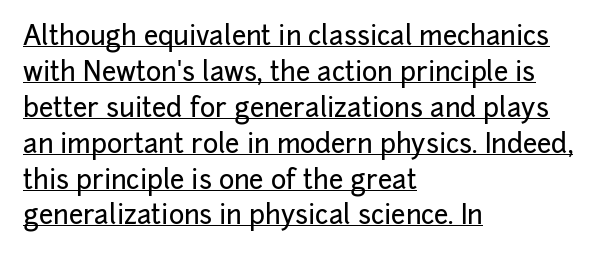
{"italic": "no", "underline": "yes", "align": "left", "line_spacing": "normal", "line_spacing_ratio": 1.38, "letter_spacing": "normal", "letter_spacing_em": 0.0, "glyph_px": 26}
